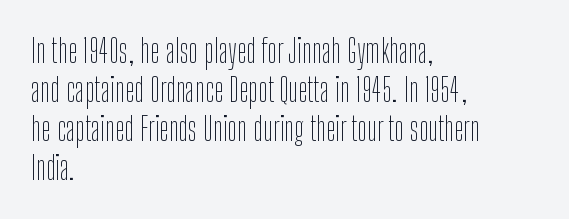
Q: Is the text bold? A: No.
Q: Is the text italic (slanted)? A: No, it is upright.
Q: Is the typeface a serif or a sans-serif typeface? A: Sans-serif.
Q: Is the text underlined? A: No.
Q: How is the paragraph aligned? A: Left-aligned.
Q: Is the spacing between letters normal or unusually wide? A: Normal.
Q: Width (condensed, normal, or wide)? A: Condensed.
Q: Stroke contrast? A: Low.
Q: x-height? A: Medium.
Q: Monospaced? A: No.
